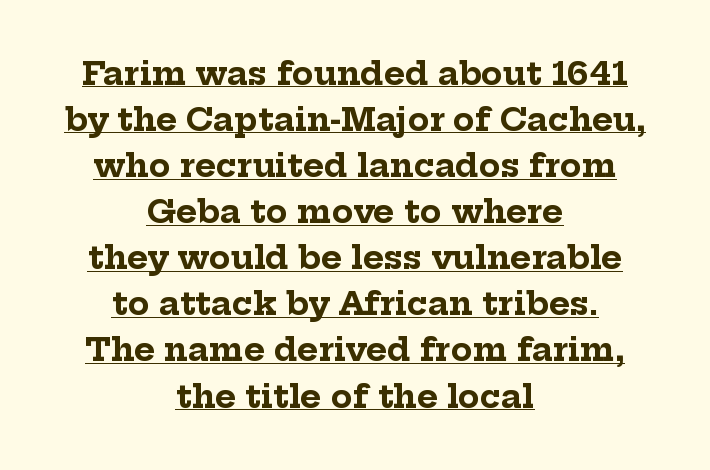
The image shows 32 px bold serif type, upright; set centered, normal line spacing (1.44x), normal letter spacing, underlined; low stroke contrast and a medium x-height.
